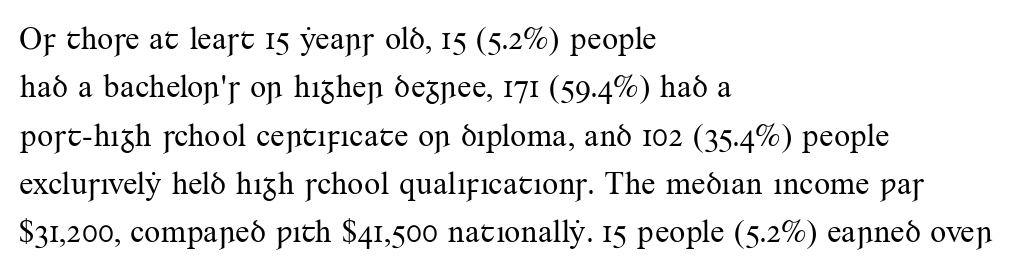
Q: Is the text bold? A: No.
Q: Is the text italic (slanted)? A: No, it is upright.
Q: Is the typeface a serif or a sans-serif typeface? A: Serif.
Q: Is the text underlined? A: No.
Q: How is the paragraph aligned? A: Left-aligned.
Q: Is the spacing between letters normal or unusually wide? A: Normal.
Q: Is the spacing between lines tight, normal or loose? A: Normal.
Q: Width (condensed, normal, or wide)? A: Normal.
Q: Stroke contrast? A: Medium.
Q: x-height? A: Small.
Q: Monospaced? A: No.
